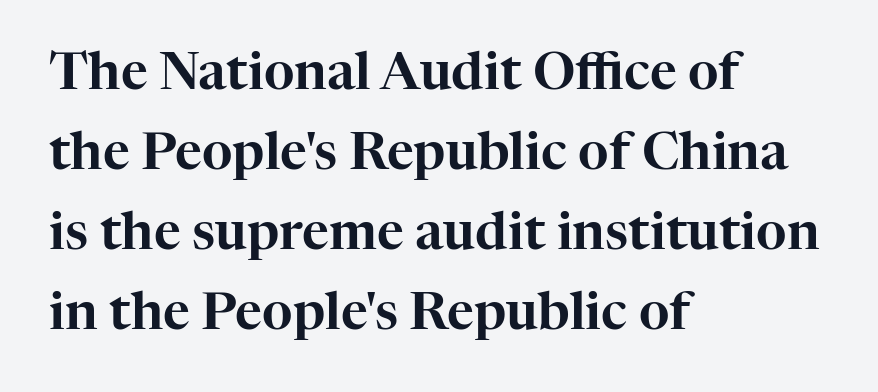
{"serif": "yes", "italic": "no", "width": "normal", "stroke_contrast": "high", "x_height": "medium", "monospaced": "no", "underline": "no", "align": "left", "line_spacing": "normal", "line_spacing_ratio": 1.54, "letter_spacing": "normal", "letter_spacing_em": 0.0, "glyph_px": 52}
